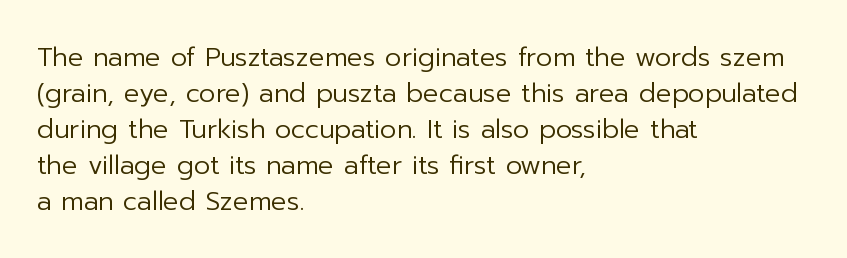
{"italic": "no", "bold": "no", "underline": "no", "align": "left", "line_spacing": "normal", "line_spacing_ratio": 1.38, "letter_spacing": "normal", "letter_spacing_em": 0.0, "glyph_px": 26}
